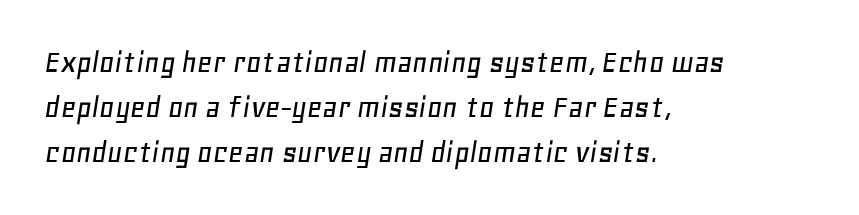
{"italic": "yes", "lean": "right", "slant_degrees": 11, "width": "normal", "stroke_contrast": "low", "x_height": "large", "monospaced": "no", "underline": "no", "align": "left", "line_spacing": "normal", "line_spacing_ratio": 1.36, "letter_spacing": "normal", "letter_spacing_em": 0.0, "glyph_px": 33}
